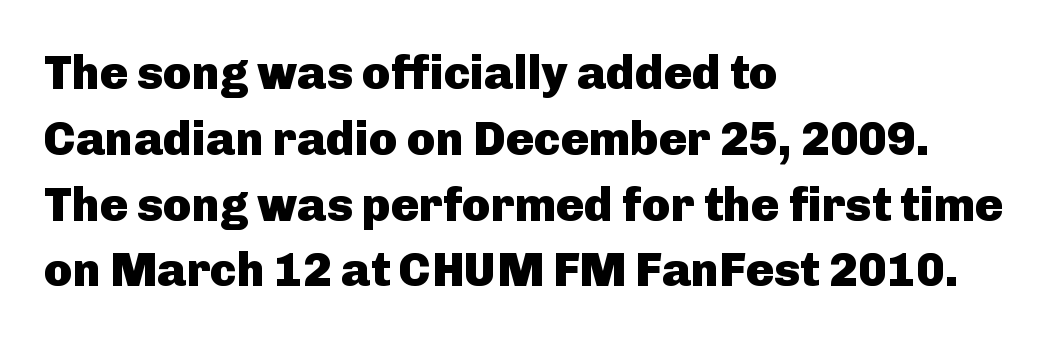
Q: Is the text bold? A: Yes.
Q: Is the text italic (slanted)? A: No, it is upright.
Q: Is the typeface a serif or a sans-serif typeface? A: Sans-serif.
Q: Is the text underlined? A: No.
Q: How is the paragraph aligned? A: Left-aligned.
Q: Is the spacing between letters normal or unusually wide? A: Normal.
Q: Is the spacing between lines tight, normal or loose? A: Normal.
Q: Width (condensed, normal, or wide)? A: Normal.
Q: Stroke contrast? A: Low.
Q: x-height? A: Medium.
Q: Monospaced? A: No.
